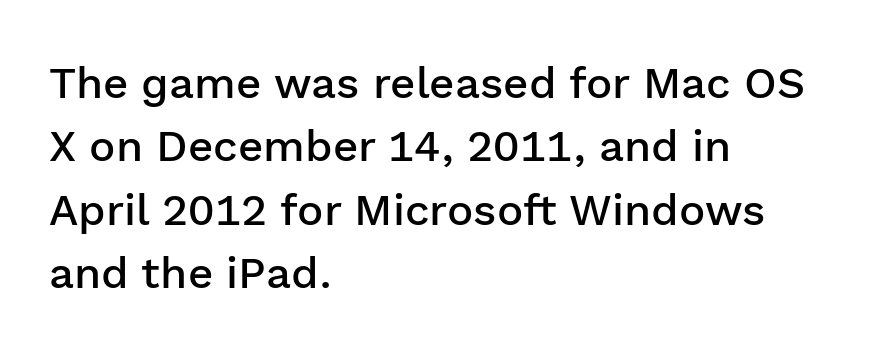
This sample has the flowing, uneven cadence of proportional lettering. Emphasis by weight is partial: semibold. The glyphs are unaccompanied by any horizontal stroke below them. Posture: vertical.
